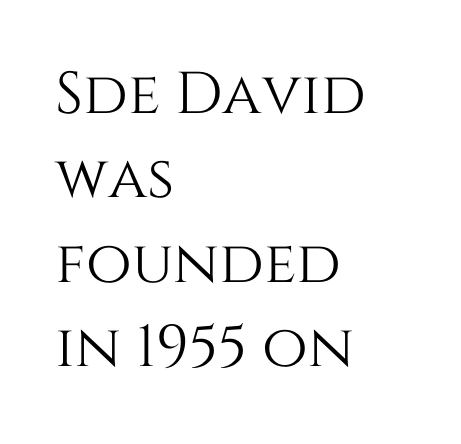
{"italic": "no", "width": "normal", "stroke_contrast": "medium", "x_height": "large", "monospaced": "no", "underline": "no", "align": "left", "line_spacing": "normal", "line_spacing_ratio": 1.43, "letter_spacing": "normal", "letter_spacing_em": 0.0, "glyph_px": 59}
